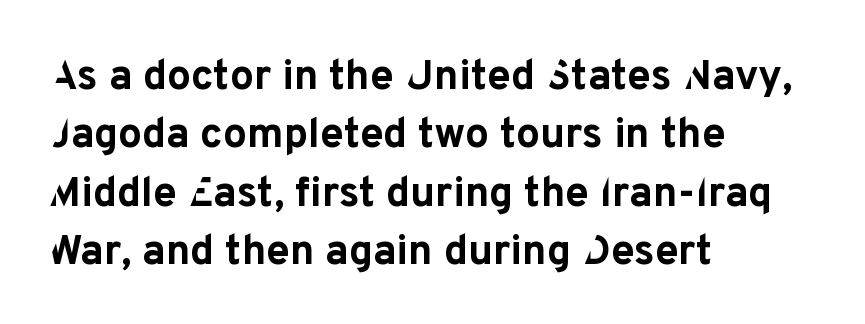
The image shows 42 px bold sans-serif type, upright; set left-aligned, normal line spacing (1.39x), normal letter spacing, not underlined; low stroke contrast and a medium x-height.
